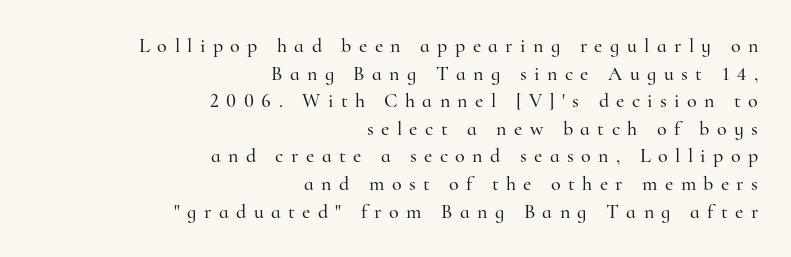
These lines have a slow, spaced-out rhythm from letter to letter. Interline gaps are of average width in this sample. This sample is right-justified, so line beginnings fall wherever the words allow. You can tell it's not italic because the verticals are truly vertical. Decoration check: the copy has no underline.
